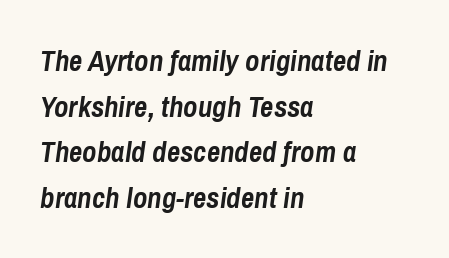
You could not count columns in this text — the font is proportionally spaced. These lines stack with their left ends in a neat column. Inter-character spacing is left at the font's built-in metrics. What's the leading like? Ordinary, nothing unusual. The space directly below the letters is spotless. Posture: slanted.
